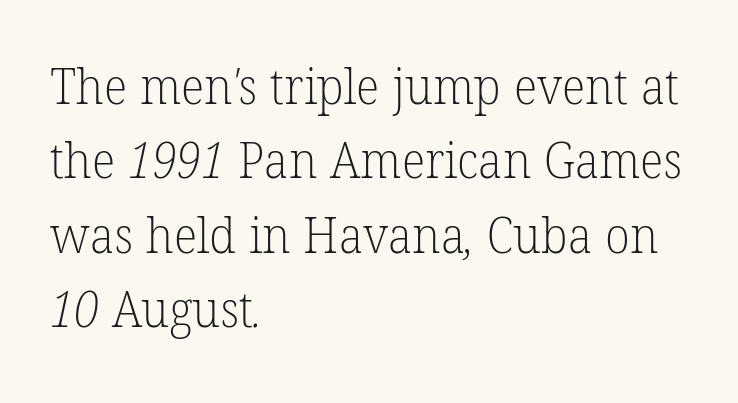
This rendering employs a face with finishing strokes, i.e., a serif. Line spacing here is normal. Glyph-to-glyph distance matches everyday printed text. Has an underline been added? It has not.
